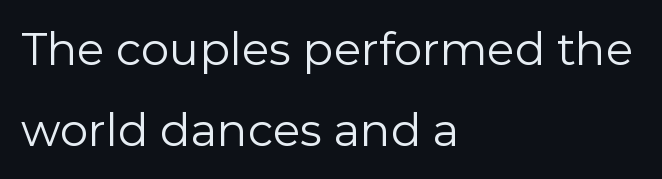
The image shows 45 px regular-weight sans-serif type, upright; set left-aligned, line spacing 1.79x, normal letter spacing, not underlined; low stroke contrast and a medium x-height.
